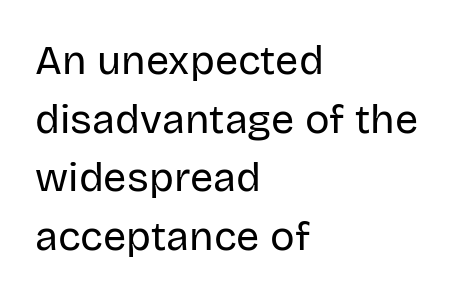
The type family on display is of the sans-serif kind. Proportional: the letters do not fall into vertical columns. Quick note: interline space is typical. Rendered with straight, roman letterforms. The setting favours the left margin, as ordinary paragraphs usually do. Tracking here is standard; glyphs follow each other at the usual distance.
